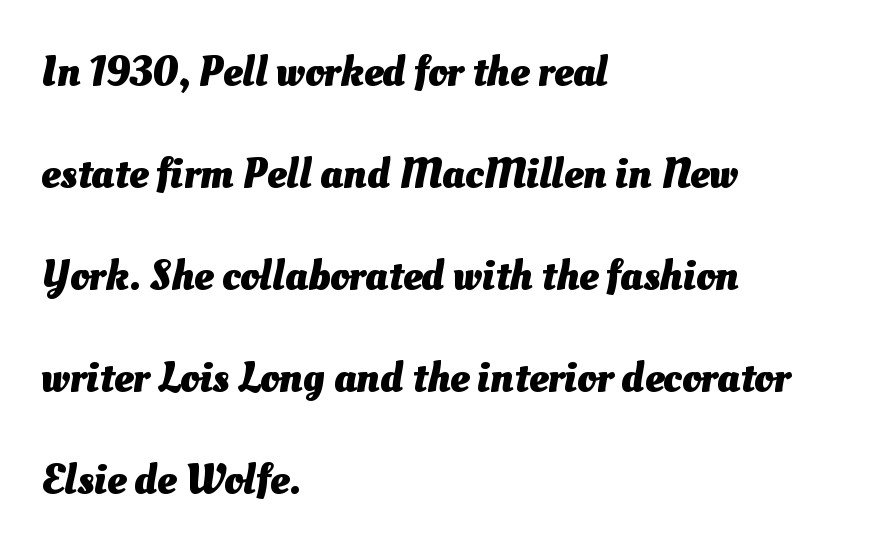
{"bold": "yes", "weight": "heavy", "width": "normal", "stroke_contrast": "medium", "x_height": "small", "monospaced": "no", "underline": "no", "align": "left", "line_spacing": "loose", "line_spacing_ratio": 2.37, "letter_spacing": "normal", "letter_spacing_em": 0.0, "glyph_px": 43}
